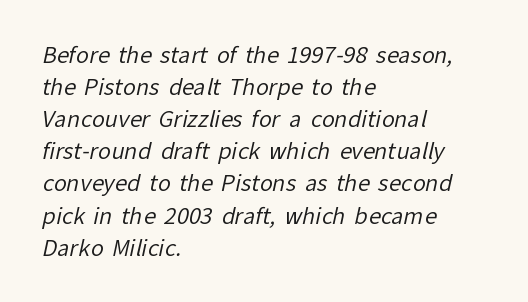
Students, observe: this is what conventionally led text looks like. Nobody touched the tracking dial on this one. Anything drawn beneath the words? Only blank space. A light-to-regular cut is what we see here. The setting favours the left margin, as ordinary paragraphs usually do.
